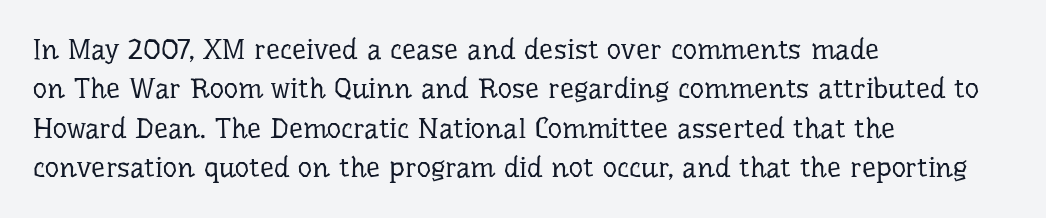
{"serif": "yes", "italic": "no", "bold": "no", "weight": "regular", "width": "normal", "stroke_contrast": "low", "x_height": "medium", "monospaced": "no", "underline": "no", "align": "left", "line_spacing": "normal", "line_spacing_ratio": 1.41, "letter_spacing": "normal", "letter_spacing_em": 0.0, "glyph_px": 28}
